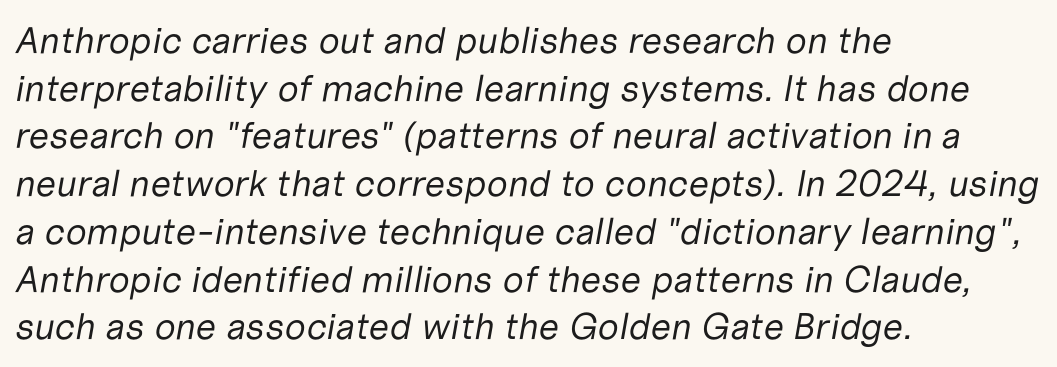
Varying glyph widths throughout — classic text-font behaviour. These lines keep a tight, regular rhythm from letter to letter. Beneath every word, the page is bare. Slant detected: the letters are inclined. Weight: not bold — regular or lighter. The ragged edge is on the right, which tells us the setting is flush left.
